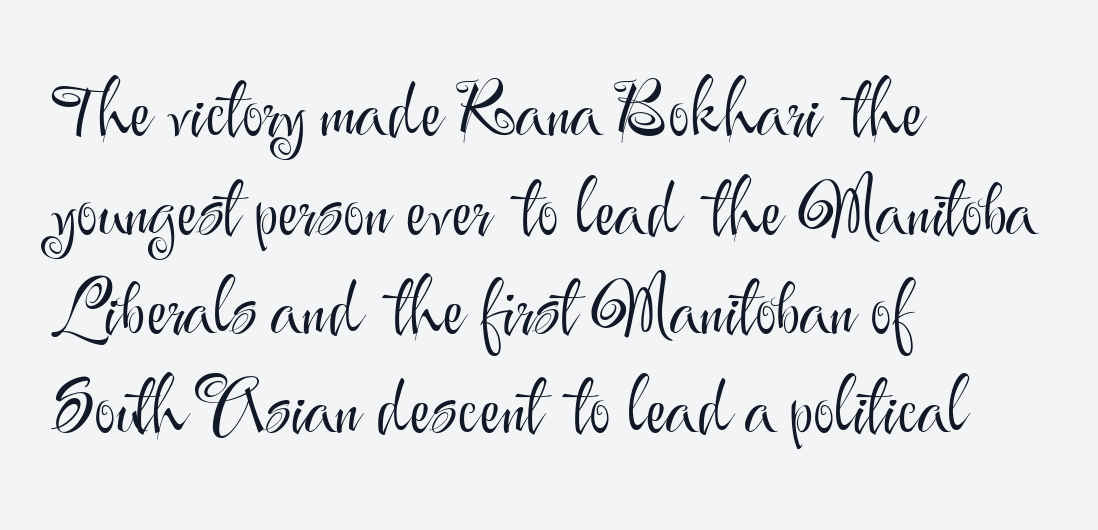
Leftover space on each line is placed entirely after the last word. The glyphs are unaccompanied by any horizontal stroke below them. Students, note that the glyphs here touch the page at normal intervals. Quick note: interline space is typical. These lines are rendered in a variable-pitch font.
